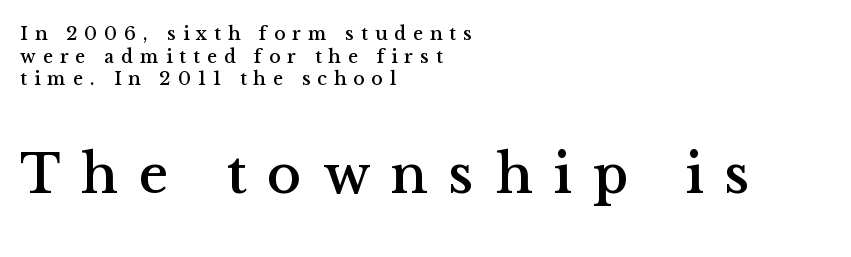
Q: Is the text italic (slanted)? A: No, it is upright.
Q: Is the typeface a serif or a sans-serif typeface? A: Serif.
Q: Is the text underlined? A: No.
Q: How is the paragraph aligned? A: Left-aligned.
Q: Is the spacing between letters normal or unusually wide? A: Unusually wide.
Q: Which block of text is set in a larger size, the first (top) or the second (bottom)? A: The second (bottom) one.
Q: Width (condensed, normal, or wide)? A: Normal.
Q: Stroke contrast? A: Medium.
Q: x-height? A: Medium.
Q: Monospaced? A: No.
